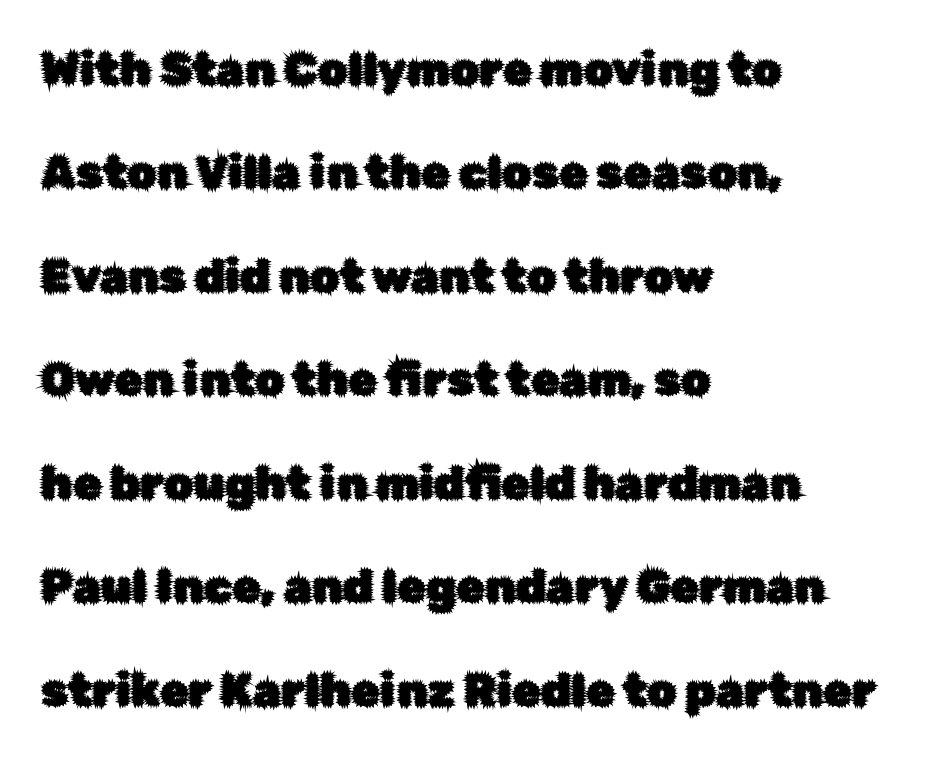
Q: Is the text italic (slanted)? A: No, it is upright.
Q: Is the typeface a serif or a sans-serif typeface? A: Sans-serif.
Q: Is the text underlined? A: No.
Q: How is the paragraph aligned? A: Left-aligned.
Q: Is the spacing between letters normal or unusually wide? A: Normal.
Q: Is the spacing between lines tight, normal or loose? A: Loose.
Q: Width (condensed, normal, or wide)? A: Normal.
Q: Stroke contrast? A: Low.
Q: x-height? A: Medium.
Q: Monospaced? A: No.
